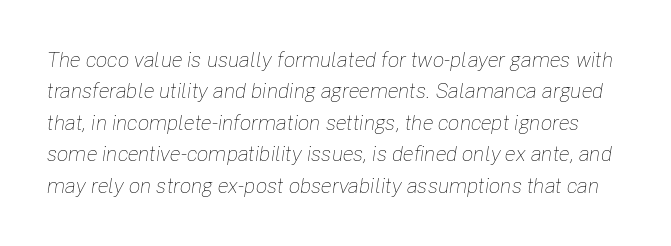
The image shows 21 px text type, italic (leaning right); set normal line spacing (1.5x), normal letter spacing, not underlined.
